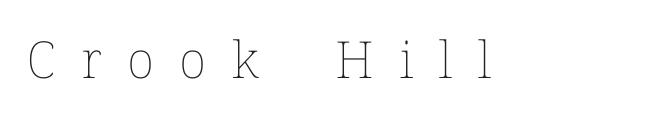
Q: Is the text bold? A: No.
Q: Is the text italic (slanted)? A: No, it is upright.
Q: Is the text underlined? A: No.
Q: Is the spacing between letters normal or unusually wide? A: Unusually wide.
Q: Width (condensed, normal, or wide)? A: Normal.
Q: Stroke contrast? A: Low.
Q: x-height? A: Medium.
Q: Monospaced? A: No.
